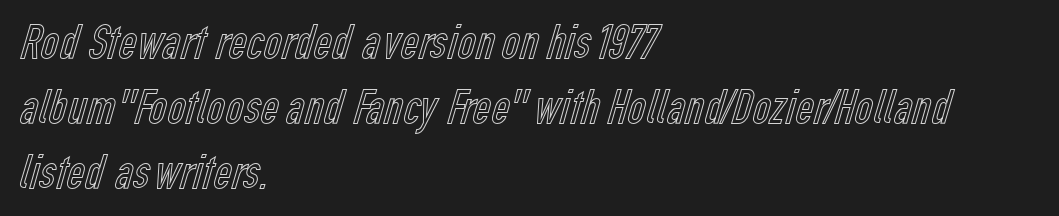
Each new line begins a customary step beneath the previous one. The rendering uses natural spacing where letterforms have individual widths. The horizontal fit of the characters is conventional and even. This rendering features lettering with no underline. Visually the block forms a straight wall on the left and a jagged coastline on the right.
